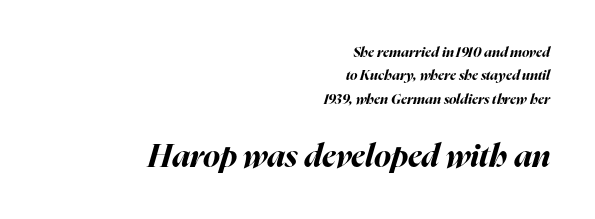
{"italic": "yes", "lean": "right", "slant_degrees": 16, "bold": "yes", "weight": "bold", "width": "normal", "stroke_contrast": "high", "x_height": "medium", "monospaced": "no", "underline": "no", "align": "right", "line_spacing": "normal", "line_spacing_ratio": 1.67, "letter_spacing": "normal", "letter_spacing_em": 0.0, "larger_block": "second", "size_ratio": 2.29, "glyph_px": 32}
